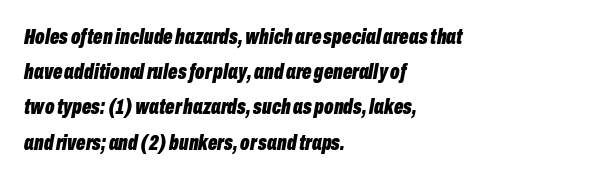
{"italic": "yes", "lean": "right", "slant_degrees": 10, "bold": "yes", "underline": "no", "align": "left", "line_spacing": "normal", "line_spacing_ratio": 1.6, "letter_spacing": "normal", "letter_spacing_em": 0.0, "glyph_px": 22}
